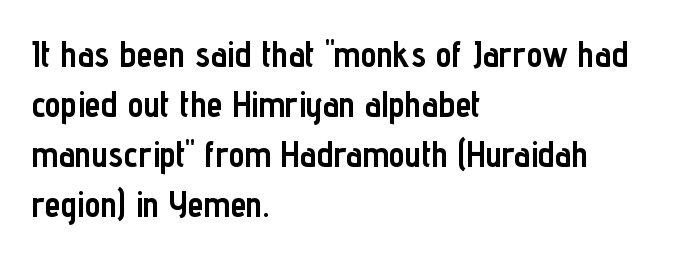
{"serif": "no", "italic": "no", "bold": "yes", "weight": "semibold", "width": "condensed", "stroke_contrast": "low", "x_height": "medium", "monospaced": "no", "underline": "no", "align": "left", "line_spacing": "normal", "line_spacing_ratio": 1.39, "letter_spacing": "normal", "letter_spacing_em": 0.0, "glyph_px": 36}
